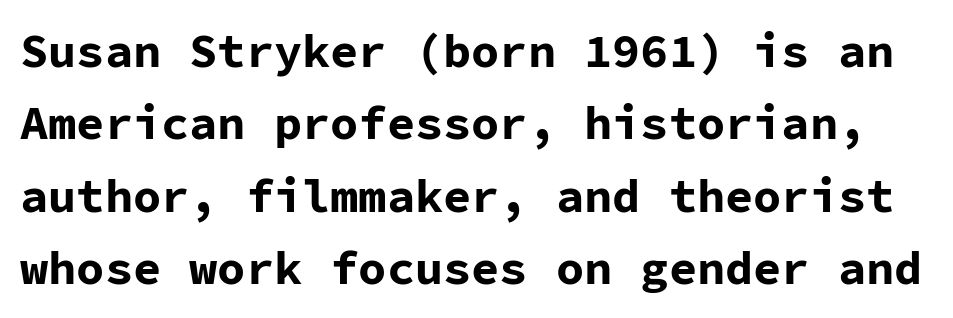
The image shows 47 px bold sans-serif type, upright, monospaced; set normal line spacing (1.54x), normal letter spacing, not underlined; low stroke contrast and a medium x-height.
